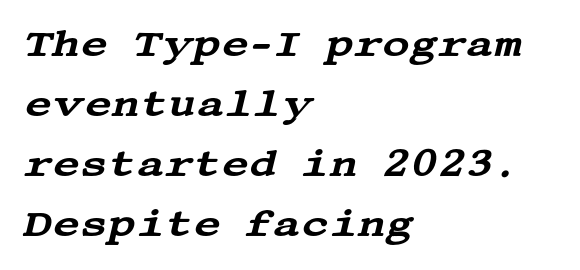
Q: Is the text italic (slanted)? A: Yes, it leans right by about 13 degrees.
Q: Is the typeface a serif or a sans-serif typeface? A: Serif.
Q: Is the text underlined? A: No.
Q: How is the paragraph aligned? A: Left-aligned.
Q: Is the spacing between letters normal or unusually wide? A: Normal.
Q: Is the spacing between lines tight, normal or loose? A: Normal.
Q: Width (condensed, normal, or wide)? A: Wide.
Q: Stroke contrast? A: Medium.
Q: x-height? A: Large.
